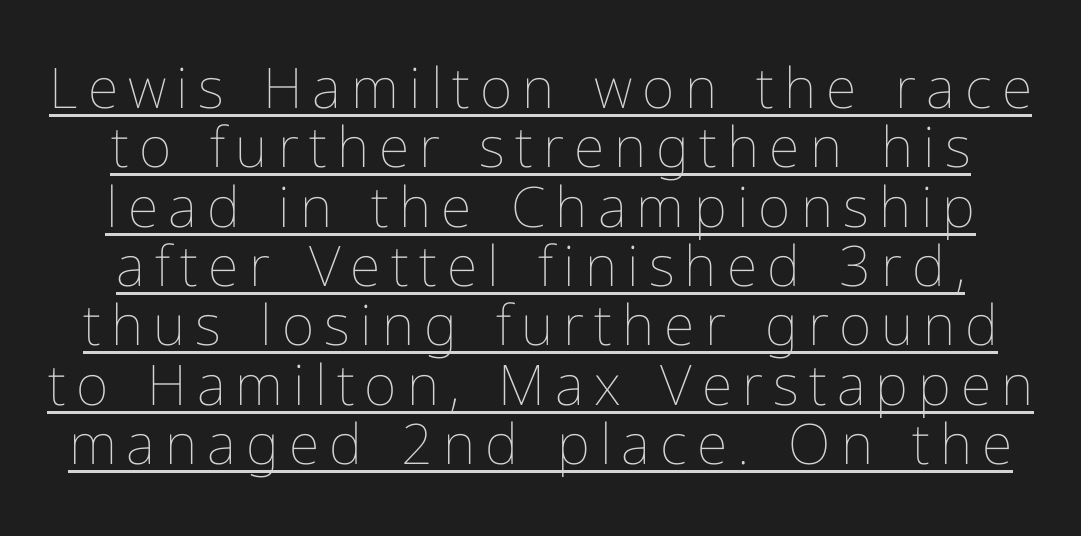
The image shows 56 px thin type, upright; set tight line spacing (1.06x), underlined; low stroke contrast and a medium x-height.
